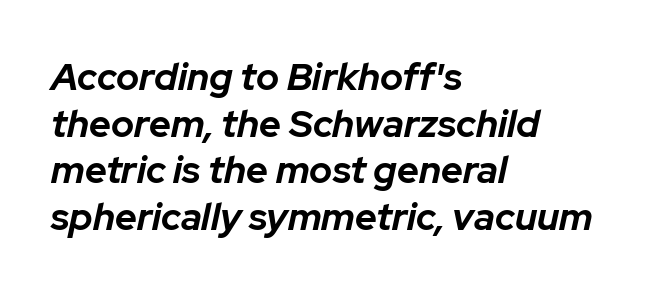
The image shows 38 px bold type, italic (leaning right); set left-aligned, line spacing 1.23x, normal letter spacing, not underlined; low stroke contrast and a medium x-height.
